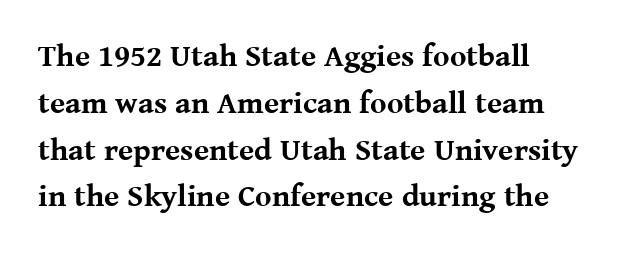
The sample has been set heavy, in full bold. Spacing verdict: proportional, widths tailored to each character. In terms of letterform style, serifs are clearly present. The type sits square on the baseline with zero lean. The space beneath each line is pristine and unruled. Look at the tracking — it's just the regular setting, nothing added.
